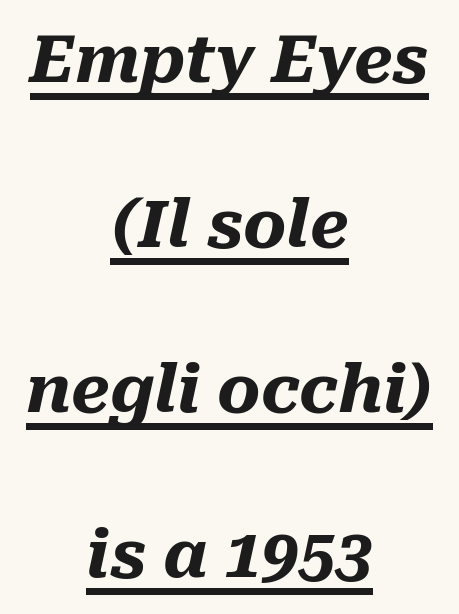
The image shows 66 px heavy type, italic (leaning right); set centered, loose line spacing (2.5x), normal letter spacing, underlined; medium stroke contrast and a medium x-height.
